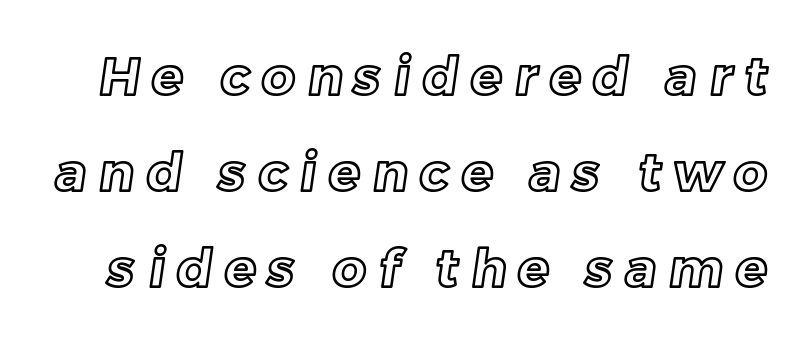
Each letter keeps its own natural width here, so spacing adapts to shape. Honestly, the letter spacing is so wide it's the main thing you notice. This rendering features lettering with no underline.
